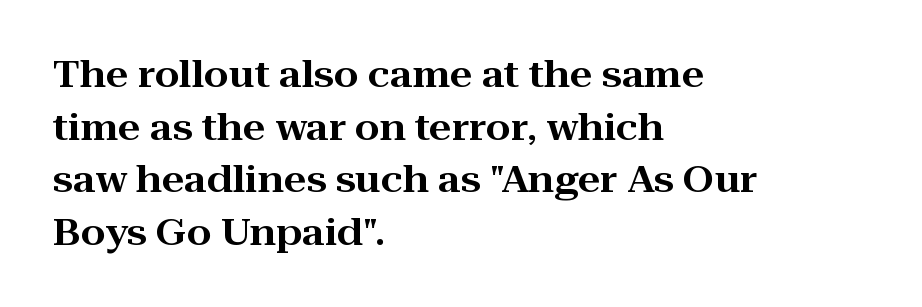
Q: Is the text italic (slanted)? A: No, it is upright.
Q: Is the typeface a serif or a sans-serif typeface? A: Serif.
Q: Is the text underlined? A: No.
Q: How is the paragraph aligned? A: Left-aligned.
Q: Is the spacing between letters normal or unusually wide? A: Normal.
Q: Is the spacing between lines tight, normal or loose? A: Normal.
Q: Width (condensed, normal, or wide)? A: Wide.
Q: Stroke contrast? A: High.
Q: x-height? A: Medium.
Q: Monospaced? A: No.
